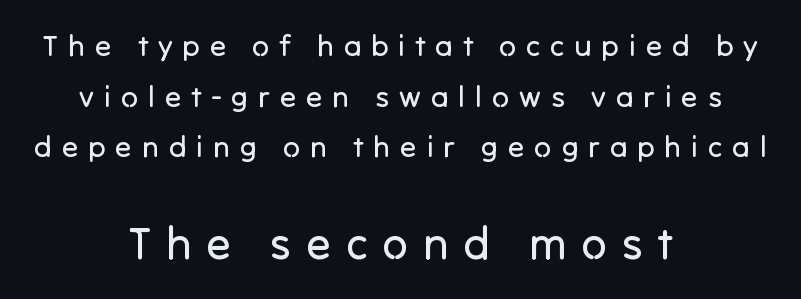
{"serif": "no", "italic": "no", "bold": "no", "weight": "regular", "width": "normal", "stroke_contrast": "low", "x_height": "medium", "monospaced": "no", "underline": "no", "align": "center", "line_spacing": "normal", "line_spacing_ratio": 1.69, "letter_spacing": "wide", "letter_spacing_em": 0.33, "larger_block": "second", "size_ratio": 1.5, "glyph_px": 45}
